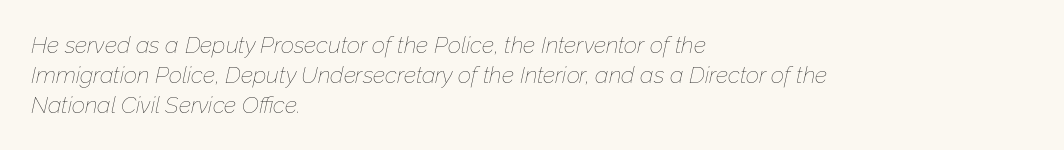
{"italic": "yes", "lean": "right", "slant_degrees": 12, "bold": "no", "underline": "no", "align": "left", "line_spacing": "normal", "line_spacing_ratio": 1.3, "letter_spacing": "normal", "letter_spacing_em": 0.0, "glyph_px": 23}
